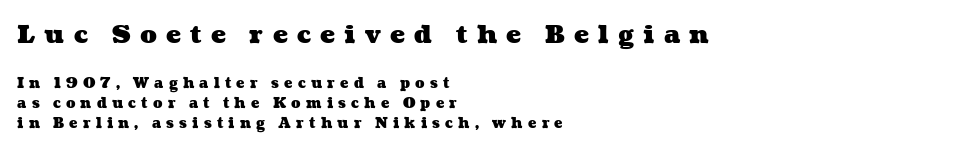
{"bold": "yes", "underline": "no", "align": "left", "line_spacing": "normal", "line_spacing_ratio": 1.43, "letter_spacing": "wide", "letter_spacing_em": 0.37, "larger_block": "first", "size_ratio": 1.79, "glyph_px": 25}
